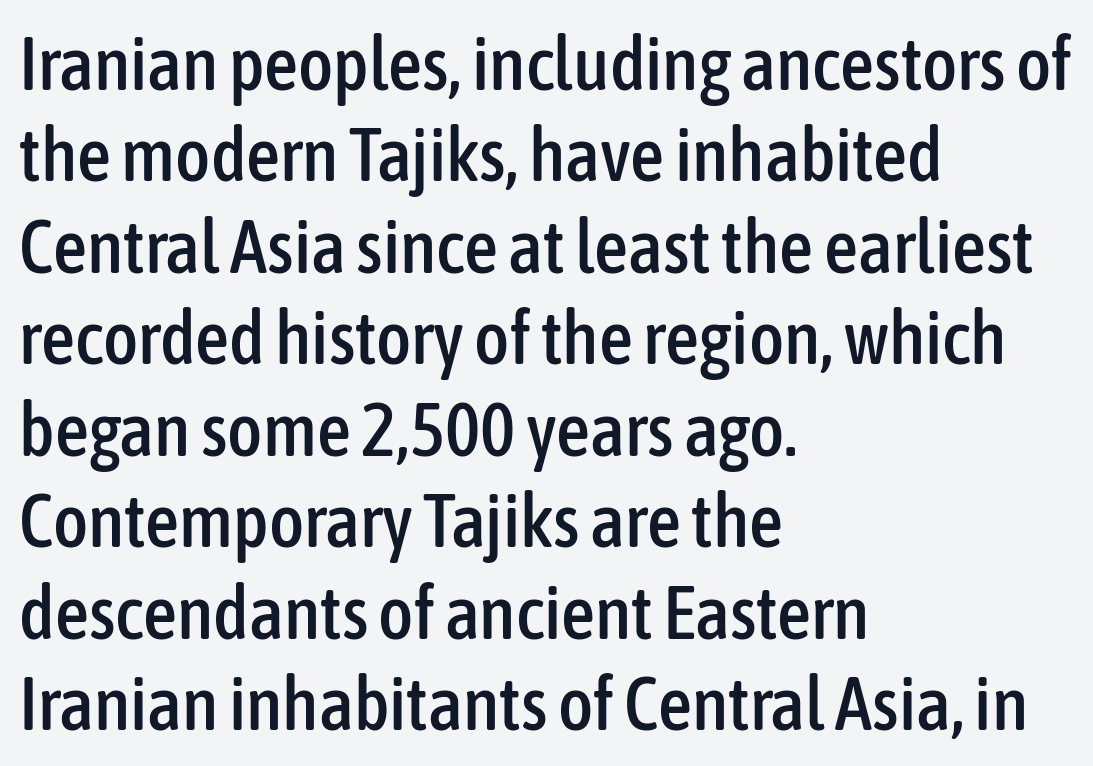
The image shows 75 px condensed sans-serif type, upright; set left-aligned, line spacing 1.22x, normal letter spacing, not underlined; low stroke contrast and a medium x-height.
